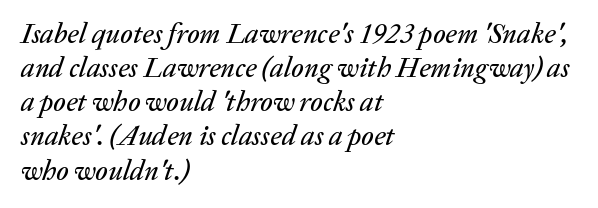
Q: Is the text italic (slanted)? A: Yes, it leans right by about 20 degrees.
Q: Is the text underlined? A: No.
Q: How is the paragraph aligned? A: Left-aligned.
Q: Is the spacing between letters normal or unusually wide? A: Normal.
Q: Width (condensed, normal, or wide)? A: Normal.
Q: Stroke contrast? A: Low.
Q: x-height? A: Medium.
Q: Monospaced? A: No.
